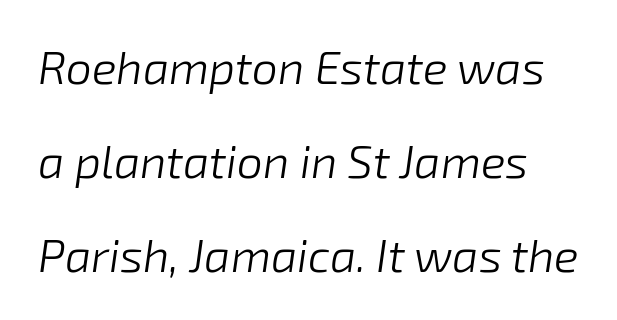
Compared with typical body copy, the letter spacing here is the same. Here the designer chose a conventional face with non-uniform glyph widths. These glyphs show unthickened strokes, regular width or finer. Looking at the ascenders, they clearly lean.
